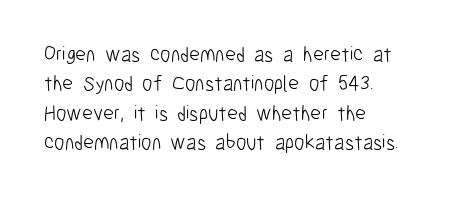
The image shows 21 px text type, upright; set left-aligned, normal line spacing (1.4x), normal letter spacing, not underlined.
